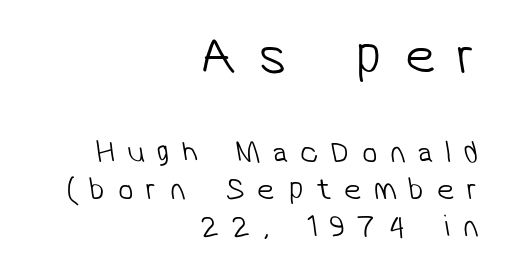
Q: Is the text bold? A: No.
Q: Is the typeface a serif or a sans-serif typeface? A: Sans-serif.
Q: Is the text underlined? A: No.
Q: How is the paragraph aligned? A: Right-aligned.
Q: Is the spacing between letters normal or unusually wide? A: Unusually wide.
Q: Which block of text is set in a larger size, the first (top) or the second (bottom)? A: The first (top) one.
Q: Width (condensed, normal, or wide)? A: Normal.
Q: Stroke contrast? A: Low.
Q: x-height? A: Medium.
Q: Monospaced? A: No.
